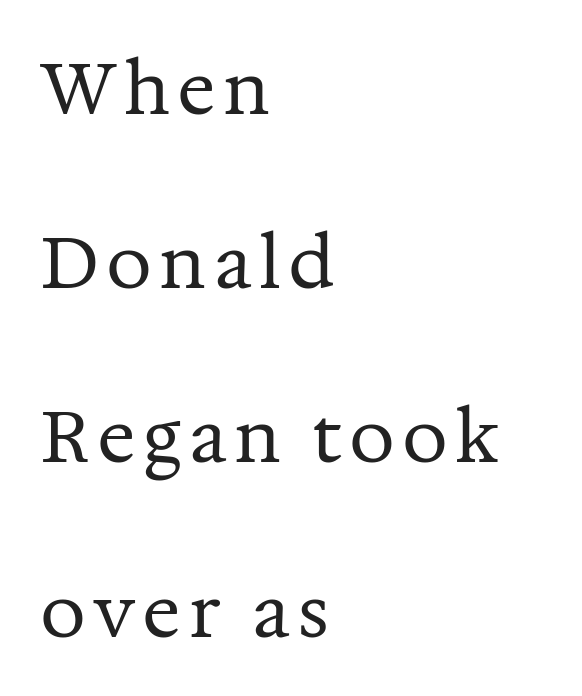
No extra ink here — the face is not bold. Vertical spacing — loose. Line starts are locked; line ends wander. Serifs: yes, visible at the terminals of the letterforms. The baseline area is clear. Every stem runs plumb, perpendicular to the baseline.
